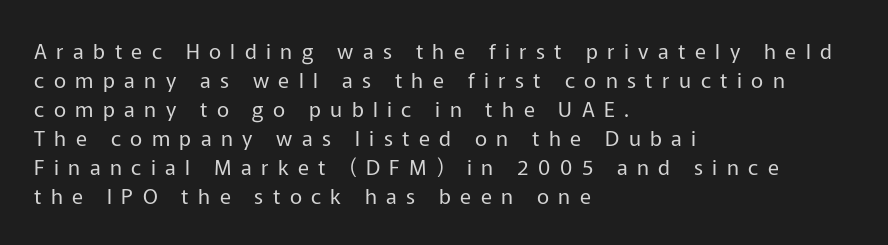
The image shows 21 px text type, upright; set left-aligned, normal line spacing (1.38x), unusually wide letter spacing (+0.45 em), not underlined.
